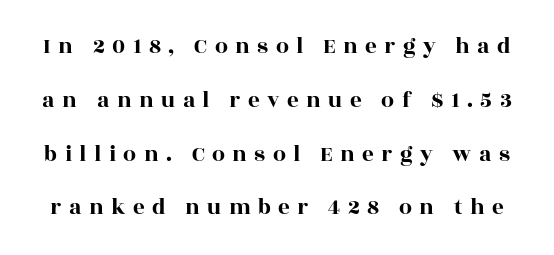
Q: Is the text italic (slanted)? A: No, it is upright.
Q: Is the text underlined? A: No.
Q: Is the spacing between letters normal or unusually wide? A: Unusually wide.
Q: Is the spacing between lines tight, normal or loose? A: Loose.
